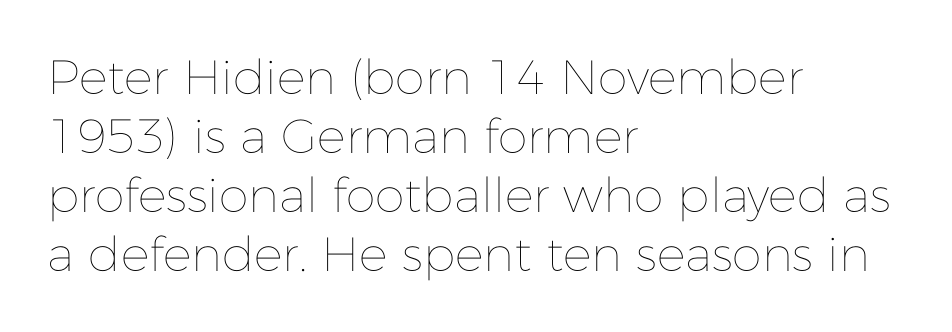
Q: Is the text bold? A: No.
Q: Is the text italic (slanted)? A: No, it is upright.
Q: Is the text underlined? A: No.
Q: How is the paragraph aligned? A: Left-aligned.
Q: Is the spacing between letters normal or unusually wide? A: Normal.
Q: Width (condensed, normal, or wide)? A: Normal.
Q: Stroke contrast? A: Low.
Q: x-height? A: Medium.
Q: Monospaced? A: No.
